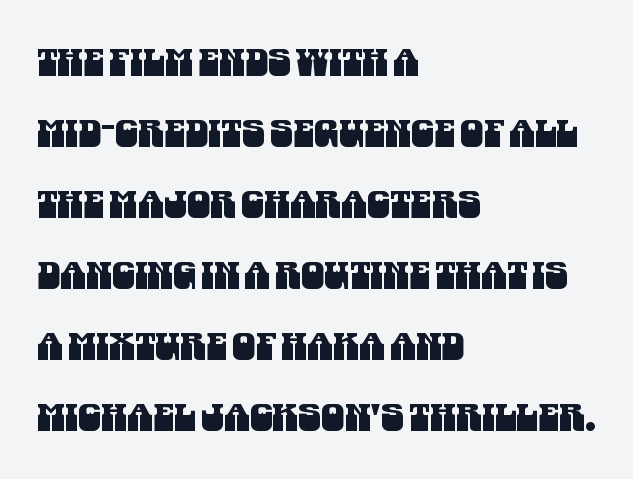
The image shows 37 px condensed sans-serif type; set left-aligned, loose line spacing (1.92x), normal letter spacing, not underlined; medium stroke contrast and a large x-height.
